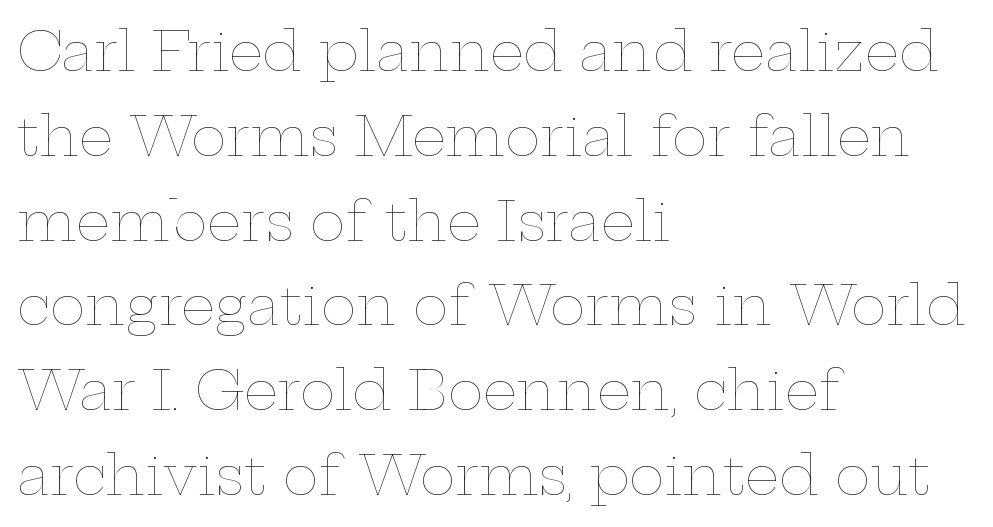
Q: Is the text bold? A: No.
Q: Is the text italic (slanted)? A: No, it is upright.
Q: Is the text underlined? A: No.
Q: How is the paragraph aligned? A: Left-aligned.
Q: Is the spacing between letters normal or unusually wide? A: Normal.
Q: Is the spacing between lines tight, normal or loose? A: Normal.
Q: Width (condensed, normal, or wide)? A: Wide.
Q: Stroke contrast? A: Low.
Q: x-height? A: Medium.
Q: Monospaced? A: No.
